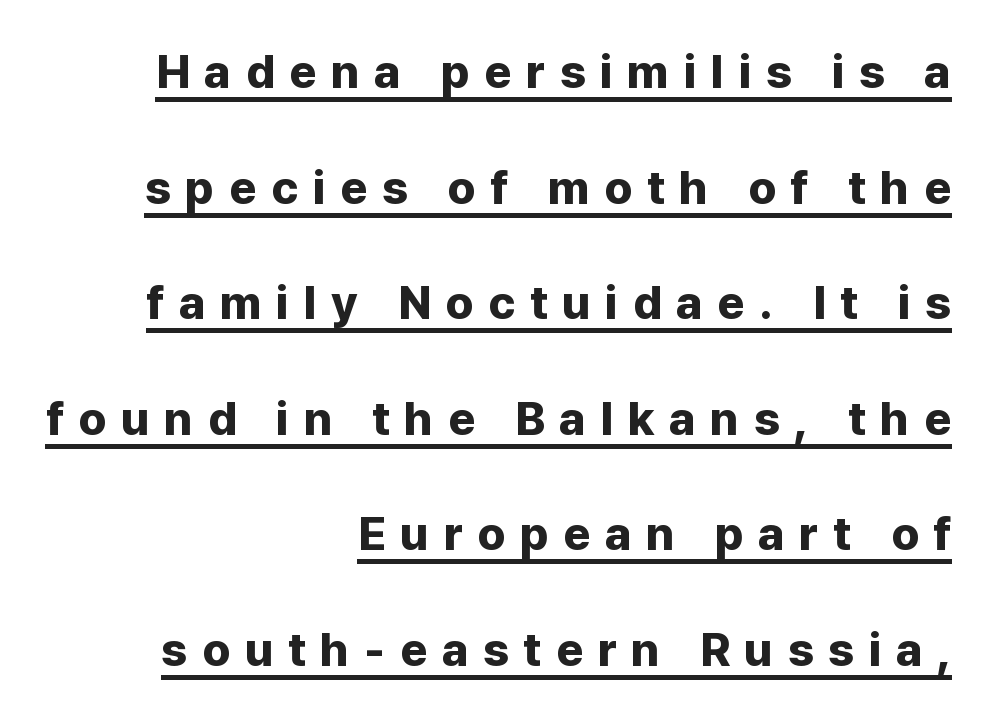
{"serif": "no", "italic": "no", "bold": "yes", "weight": "bold", "width": "normal", "stroke_contrast": "low", "x_height": "medium", "monospaced": "no", "underline": "yes", "align": "right", "line_spacing": "loose", "line_spacing_ratio": 2.46, "letter_spacing": "wide", "letter_spacing_em": 0.31, "glyph_px": 47}
